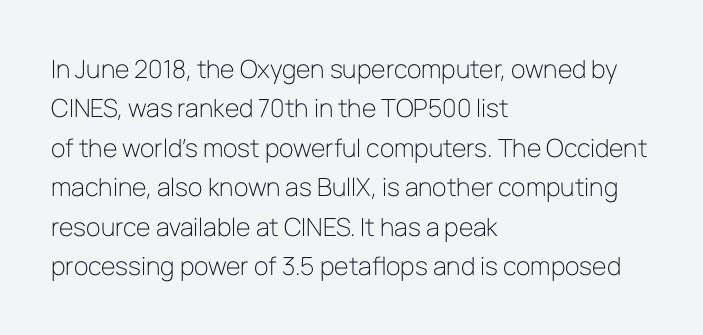
This block has exactly the height ordinary leading produces. Heft: none added — not bold. The face used here is rendered with its standard letterfit. Horizontally, the lines are justified to the leading edge only.
